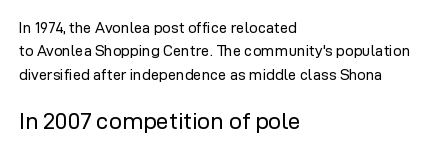
{"italic": "no", "bold": "no", "underline": "no", "align": "left", "line_spacing": "normal", "line_spacing_ratio": 1.56, "letter_spacing": "normal", "letter_spacing_em": 0.0, "larger_block": "second", "size_ratio": 1.53, "glyph_px": 23}
